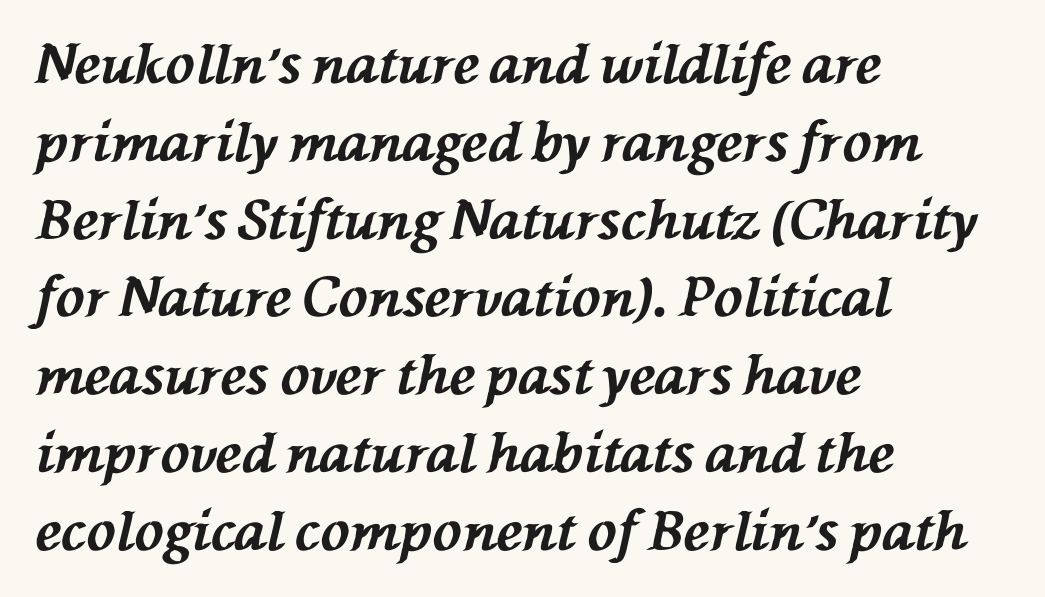
Q: Is the text bold? A: Yes.
Q: Is the text italic (slanted)? A: Yes, it leans left by about 76 degrees.
Q: Is the text underlined? A: No.
Q: How is the paragraph aligned? A: Left-aligned.
Q: Is the spacing between letters normal or unusually wide? A: Normal.
Q: Is the spacing between lines tight, normal or loose? A: Normal.
Q: Width (condensed, normal, or wide)? A: Normal.
Q: Stroke contrast? A: Medium.
Q: x-height? A: Medium.
Q: Monospaced? A: No.
